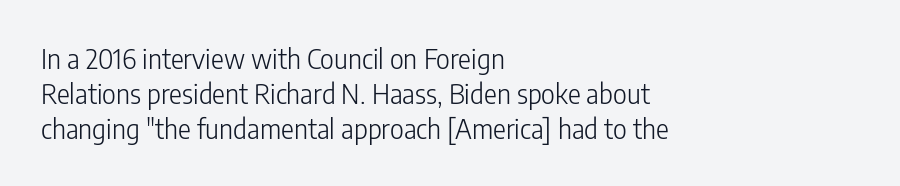
The image shows 27 px text type, upright; set left-aligned, normal line spacing (1.29x), normal letter spacing, not underlined.
